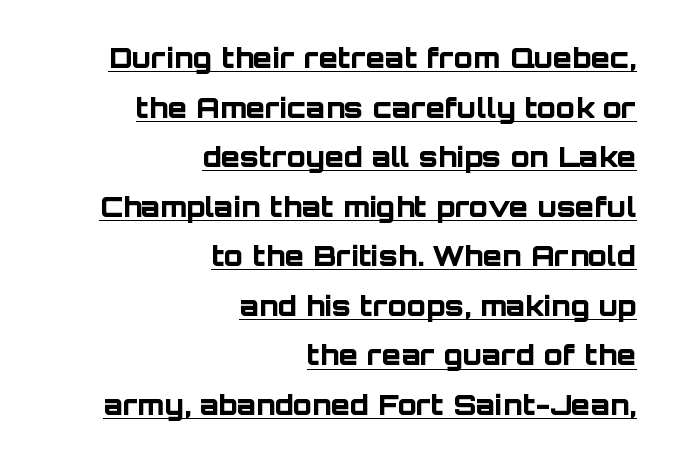
The strokes are fattened all the way to bold. Each line ends at the same right margin while the left side varies. Think of a printed novel: that variable character pitch is what you see here. In terms of letterspacing, this is plain default setting. What decoration does the sample have? An underline.
